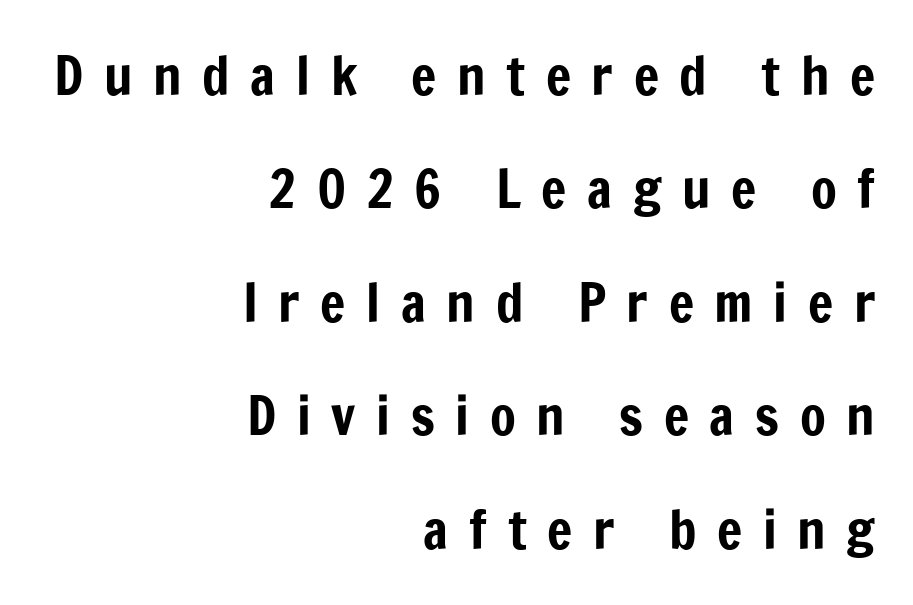
{"serif": "no", "italic": "no", "width": "condensed", "stroke_contrast": "low", "x_height": "medium", "monospaced": "no", "underline": "no", "align": "right", "line_spacing": "loose", "line_spacing_ratio": 2.14, "letter_spacing": "wide", "letter_spacing_em": 0.39, "glyph_px": 53}
